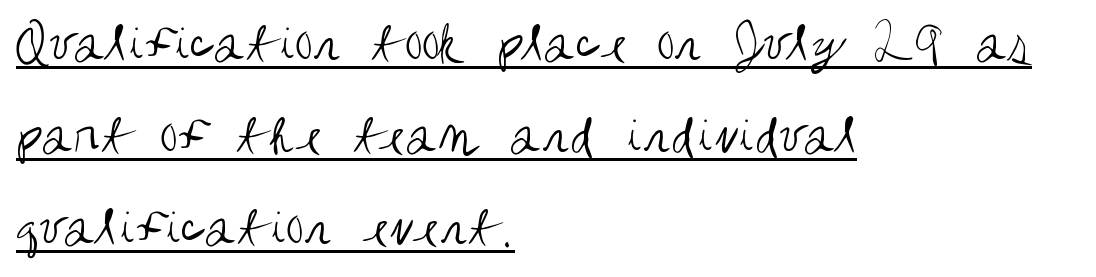
How would I describe the line gaps? Plain and ordinary. The paragraph shown leans on its left margin. What decoration does the sample have? An underline. The characters display no serif detailing; their extremities are plain. Unbolded letterforms with no extra heft.
